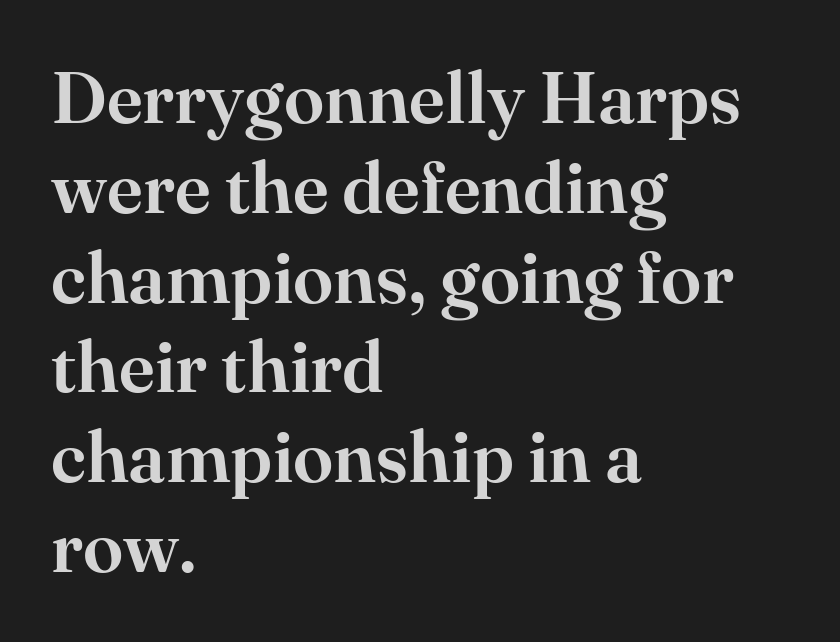
{"serif": "yes", "italic": "no", "width": "normal", "stroke_contrast": "high", "x_height": "small", "monospaced": "no", "underline": "no", "align": "left", "line_spacing_ratio": 1.23, "letter_spacing": "normal", "letter_spacing_em": 0.0, "glyph_px": 73}
